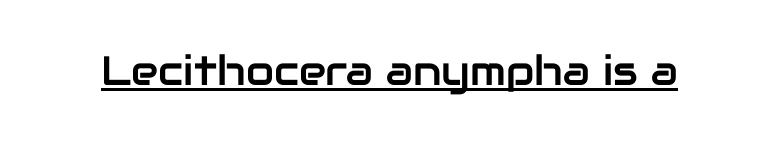
Tracking value appears to be zero — textbook default spacing. Rendered with straight, roman letterforms. Is this a fixed-width face? No — the glyphs have proportional, varying widths. The typesetter has applied underlining to the passage shown.
